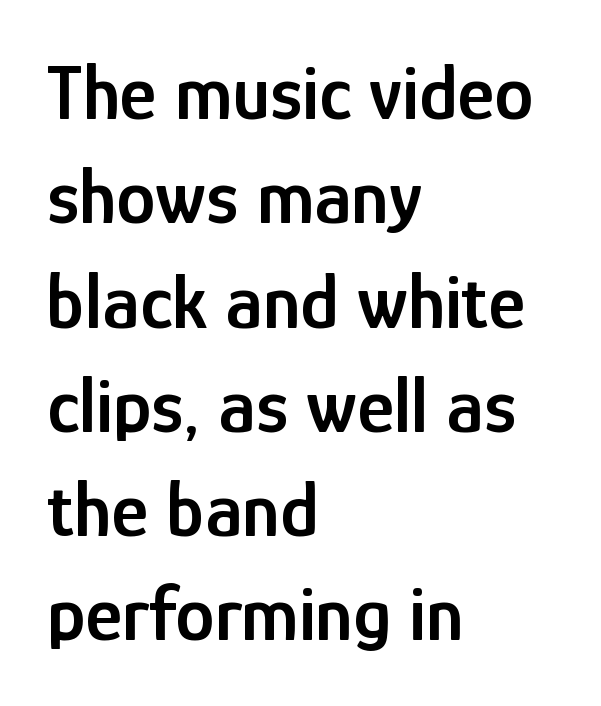
{"serif": "no", "italic": "no", "bold": "semi", "weight": "semibold", "width": "condensed", "stroke_contrast": "low", "x_height": "medium", "monospaced": "no", "underline": "no", "align": "left", "line_spacing": "normal", "line_spacing_ratio": 1.32, "letter_spacing": "normal", "letter_spacing_em": 0.0, "glyph_px": 79}
